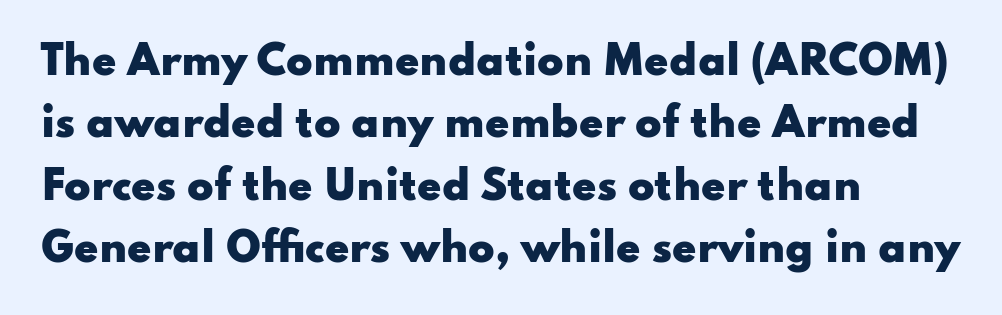
Q: Is the text bold? A: Yes.
Q: Is the text italic (slanted)? A: No, it is upright.
Q: Is the typeface a serif or a sans-serif typeface? A: Sans-serif.
Q: Is the text underlined? A: No.
Q: How is the paragraph aligned? A: Left-aligned.
Q: Is the spacing between letters normal or unusually wide? A: Normal.
Q: Is the spacing between lines tight, normal or loose? A: Normal.
Q: Width (condensed, normal, or wide)? A: Wide.
Q: Stroke contrast? A: Low.
Q: x-height? A: Small.
Q: Monospaced? A: No.
